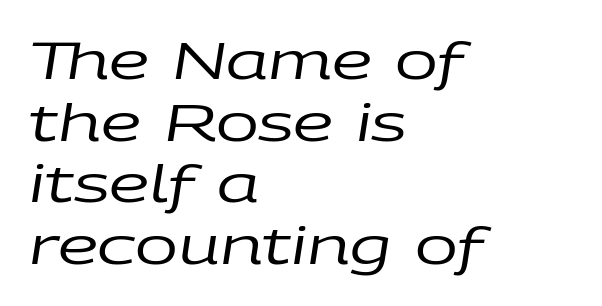
{"italic": "yes", "lean": "right", "slant_degrees": 9, "bold": "no", "weight": "regular", "width": "wide", "stroke_contrast": "low", "x_height": "large", "monospaced": "no", "underline": "no", "align": "left", "line_spacing_ratio": 1.21, "letter_spacing": "normal", "letter_spacing_em": 0.0, "glyph_px": 51}
